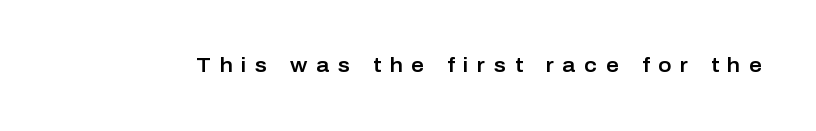
Q: Is the text italic (slanted)? A: No, it is upright.
Q: Is the text underlined? A: No.
Q: Is the spacing between letters normal or unusually wide? A: Unusually wide.
